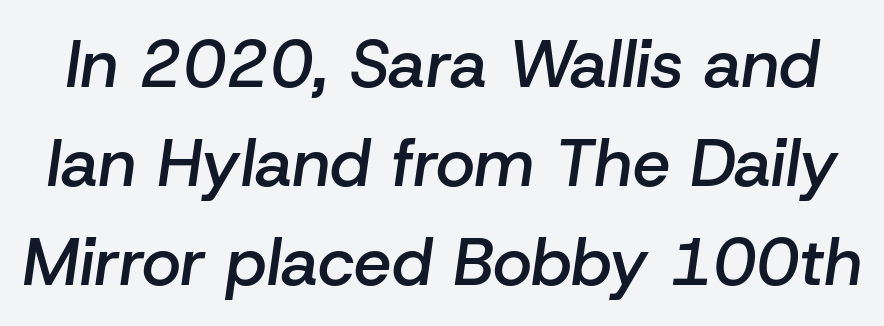
These lines were composed using italics. Moderately thickened strokes mark this as semibold type. The line-height multiplier appears to be the usual default. Descenders are the only things crossing below the line.
